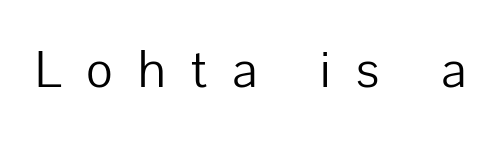
The image shows 54 px light sans-serif type, upright; set unusually wide letter spacing (+0.47 em), not underlined; low stroke contrast and a medium x-height.
